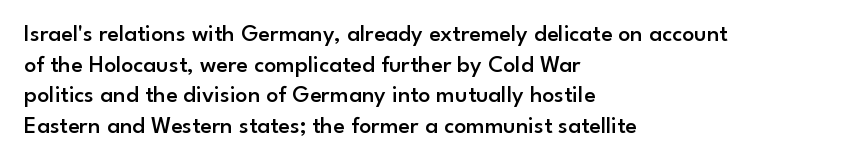
Q: Is the text bold? A: Semi-bold.
Q: Is the text italic (slanted)? A: No, it is upright.
Q: Is the text underlined? A: No.
Q: How is the paragraph aligned? A: Left-aligned.
Q: Is the spacing between letters normal or unusually wide? A: Normal.
Q: Is the spacing between lines tight, normal or loose? A: Normal.
